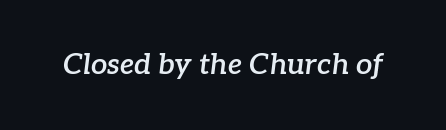
{"serif": "yes", "italic": "yes", "lean": "right", "slant_degrees": 7, "bold": "semi", "weight": "semibold", "width": "normal", "stroke_contrast": "low", "x_height": "medium", "monospaced": "no", "underline": "no", "letter_spacing": "normal", "letter_spacing_em": 0.0, "glyph_px": 29}
